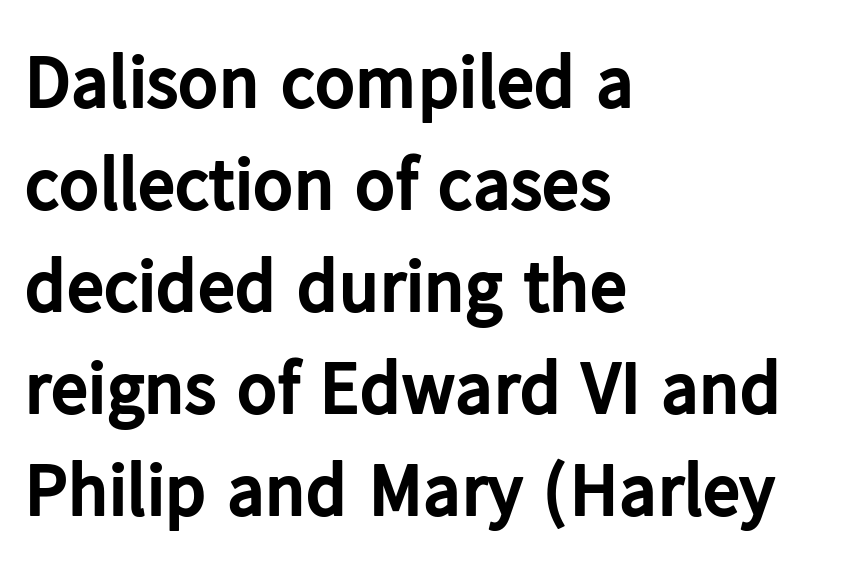
Q: Is the text bold? A: Yes.
Q: Is the text italic (slanted)? A: No, it is upright.
Q: Is the typeface a serif or a sans-serif typeface? A: Sans-serif.
Q: Is the text underlined? A: No.
Q: How is the paragraph aligned? A: Left-aligned.
Q: Is the spacing between letters normal or unusually wide? A: Normal.
Q: Is the spacing between lines tight, normal or loose? A: Normal.
Q: Width (condensed, normal, or wide)? A: Normal.
Q: Stroke contrast? A: Low.
Q: x-height? A: Medium.
Q: Monospaced? A: No.
